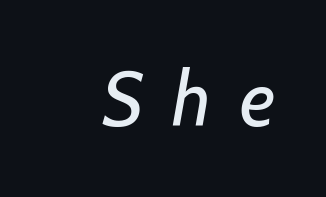
Does extra space separate the letters? Yes, quite a lot of it. No word sits above an underline. Is this a heavy cut? Hardly; it is regular or lighter. Does the lettering tilt? It does — this is italic. Note the varied advance widths — an 'i' is clearly narrower than an 'm'.
